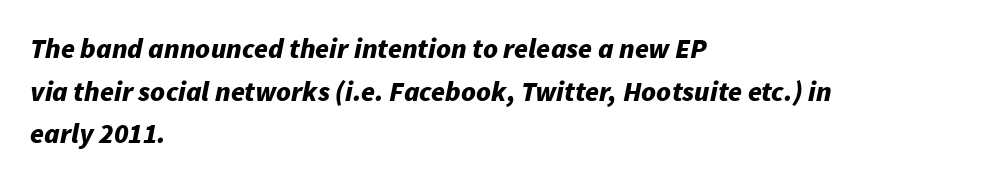
{"italic": "yes", "lean": "right", "slant_degrees": 11, "bold": "yes", "weight": "bold", "width": "normal", "stroke_contrast": "low", "x_height": "medium", "monospaced": "no", "underline": "no", "align": "left", "line_spacing": "normal", "line_spacing_ratio": 1.52, "letter_spacing": "normal", "letter_spacing_em": 0.0, "glyph_px": 28}
